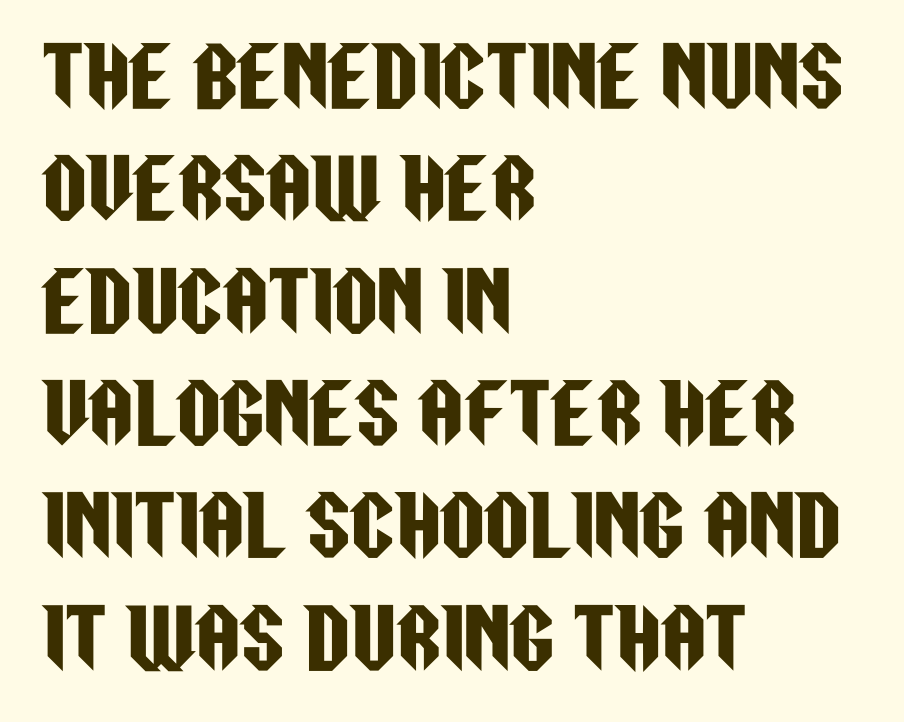
The image shows 78 px condensed sans-serif type, upright; set left-aligned, normal line spacing (1.44x), normal letter spacing, not underlined; low stroke contrast and a large x-height.
